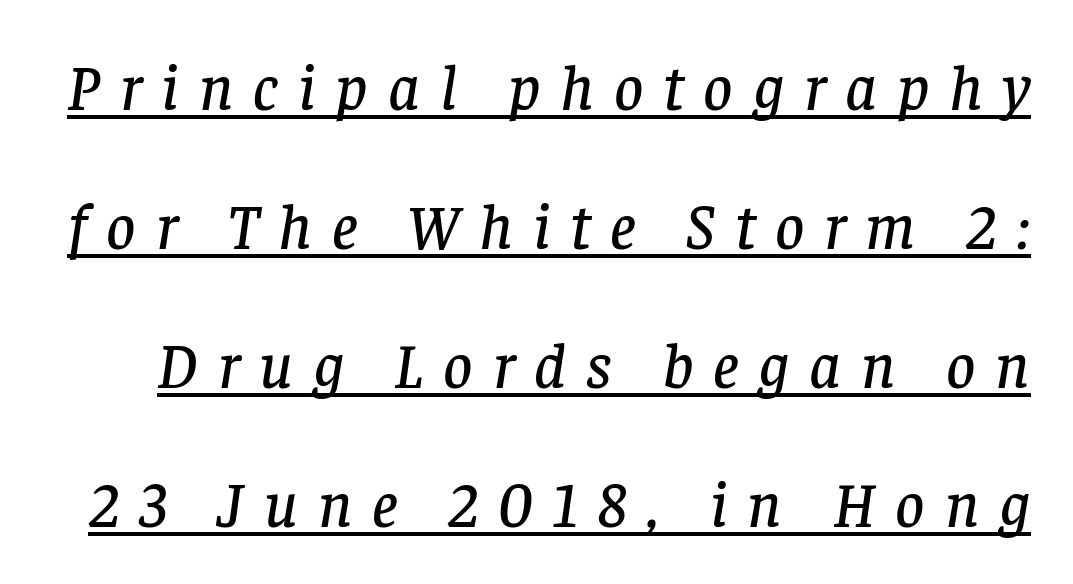
{"serif": "yes", "italic": "yes", "lean": "right", "slant_degrees": 8, "width": "normal", "stroke_contrast": "low", "x_height": "large", "monospaced": "no", "underline": "yes", "line_spacing": "loose", "line_spacing_ratio": 2.17, "letter_spacing": "wide", "letter_spacing_em": 0.31, "glyph_px": 64}
